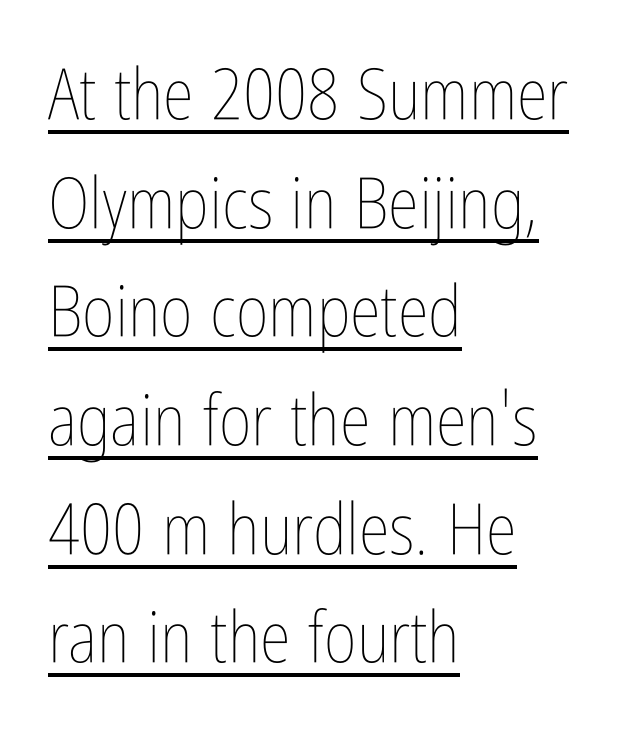
{"italic": "no", "bold": "no", "weight": "thin", "width": "condensed", "stroke_contrast": "low", "x_height": "medium", "monospaced": "no", "underline": "yes", "align": "left", "line_spacing": "normal", "line_spacing_ratio": 1.53, "letter_spacing": "normal", "letter_spacing_em": 0.0, "glyph_px": 71}
